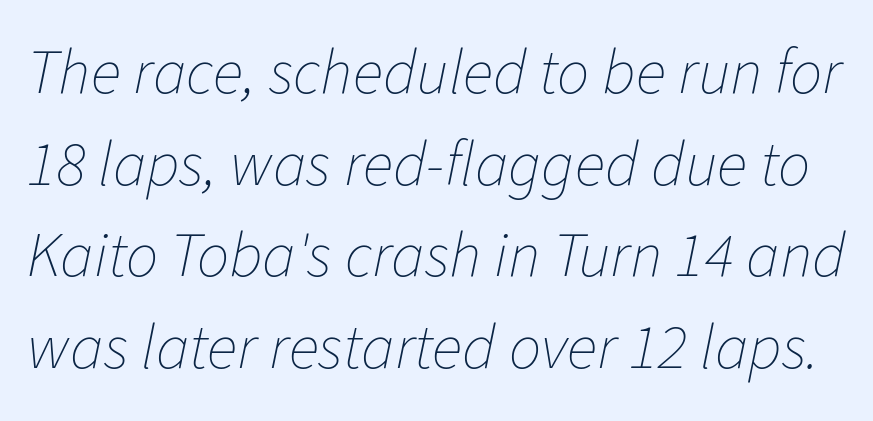
{"italic": "yes", "lean": "right", "slant_degrees": 11, "bold": "no", "weight": "thin", "width": "normal", "stroke_contrast": "low", "x_height": "medium", "monospaced": "no", "underline": "no", "line_spacing": "normal", "line_spacing_ratio": 1.43, "letter_spacing": "normal", "letter_spacing_em": 0.0, "glyph_px": 64}
